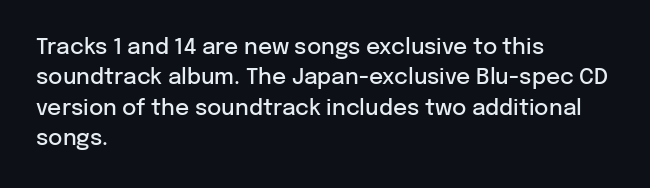
{"italic": "no", "bold": "semi", "underline": "no", "align": "left", "line_spacing": "normal", "line_spacing_ratio": 1.38, "letter_spacing": "normal", "letter_spacing_em": 0.0, "glyph_px": 22}
